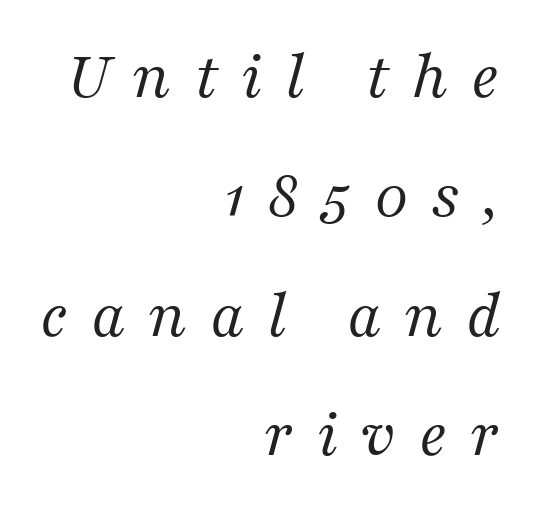
{"serif": "yes", "italic": "yes", "lean": "right", "slant_degrees": 16, "bold": "no", "weight": "regular", "width": "normal", "stroke_contrast": "medium", "x_height": "medium", "monospaced": "no", "underline": "no", "align": "right", "line_spacing_ratio": 1.73, "letter_spacing": "wide", "letter_spacing_em": 0.33, "glyph_px": 69}
